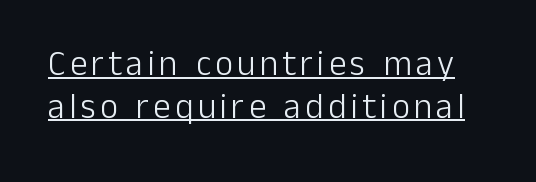
Q: Is the text bold? A: No.
Q: Is the text italic (slanted)? A: No, it is upright.
Q: Is the typeface a serif or a sans-serif typeface? A: Sans-serif.
Q: Is the text underlined? A: Yes.
Q: Width (condensed, normal, or wide)? A: Normal.
Q: Stroke contrast? A: Low.
Q: x-height? A: Medium.
Q: Monospaced? A: No.
